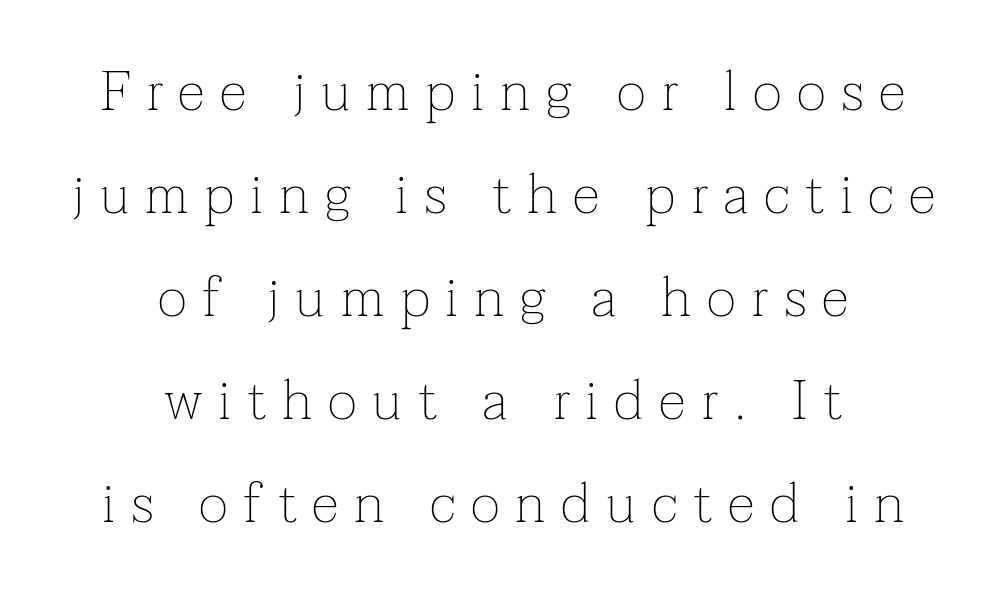
{"serif": "yes", "italic": "no", "bold": "no", "weight": "thin", "width": "normal", "stroke_contrast": "low", "x_height": "medium", "monospaced": "no", "underline": "no", "align": "center", "line_spacing_ratio": 1.84, "letter_spacing": "wide", "letter_spacing_em": 0.28, "glyph_px": 56}
